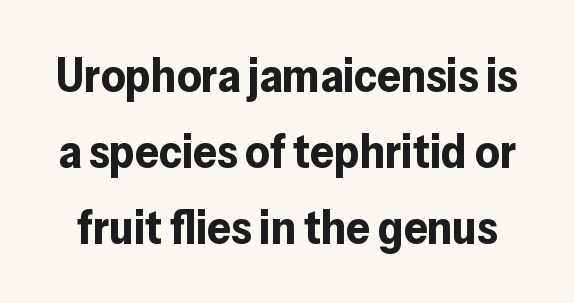
Lines of text with bare space underneath. Look at the bottom of the vertical strokes: they stop flat, with no serifs. Looks like regular typesetting: each glyph gets only the width it needs. The horizontal fit of the characters is conventional and even. Heft: maximum for text — a bold.
